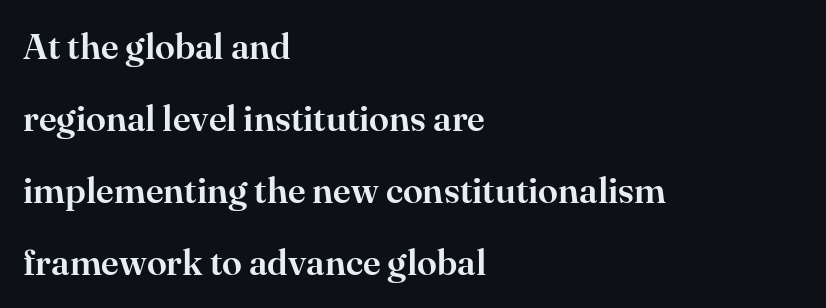
{"serif": "yes", "italic": "no", "width": "normal", "stroke_contrast": "high", "x_height": "small", "monospaced": "no", "underline": "no", "align": "left", "line_spacing": "loose", "line_spacing_ratio": 2.0, "letter_spacing": "normal", "letter_spacing_em": 0.0, "glyph_px": 36}
